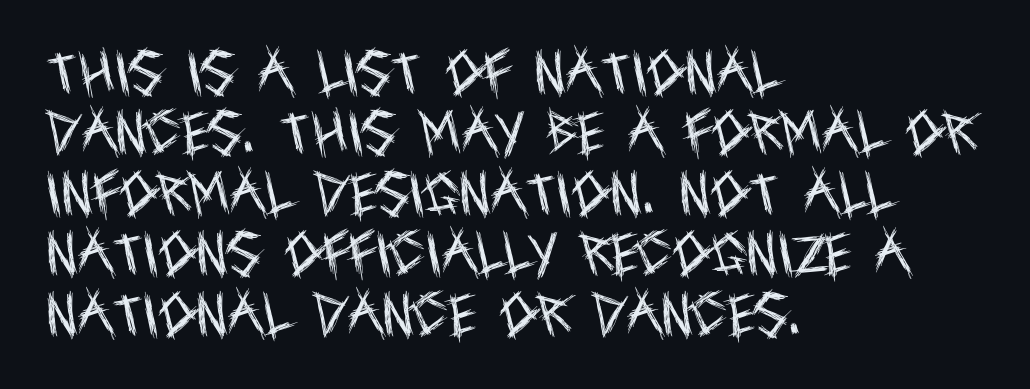
Q: Is the text bold? A: No.
Q: Is the text italic (slanted)? A: No, it is upright.
Q: Is the typeface a serif or a sans-serif typeface? A: Sans-serif.
Q: Is the text underlined? A: No.
Q: How is the paragraph aligned? A: Left-aligned.
Q: Is the spacing between letters normal or unusually wide? A: Normal.
Q: Is the spacing between lines tight, normal or loose? A: Normal.
Q: Width (condensed, normal, or wide)? A: Condensed.
Q: x-height? A: Large.
Q: Monospaced? A: No.
